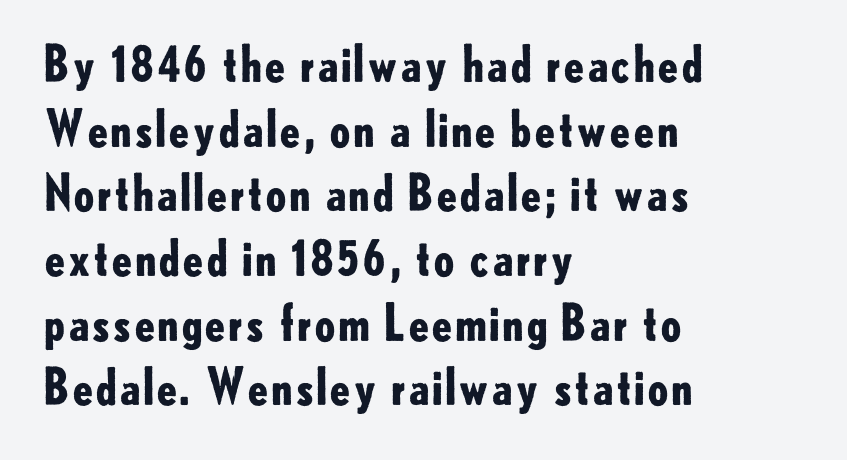
{"serif": "no", "italic": "no", "bold": "yes", "weight": "bold", "width": "normal", "stroke_contrast": "low", "x_height": "small", "monospaced": "no", "underline": "no", "align": "left", "line_spacing": "normal", "line_spacing_ratio": 1.32, "letter_spacing": "normal", "letter_spacing_em": 0.0, "glyph_px": 49}
